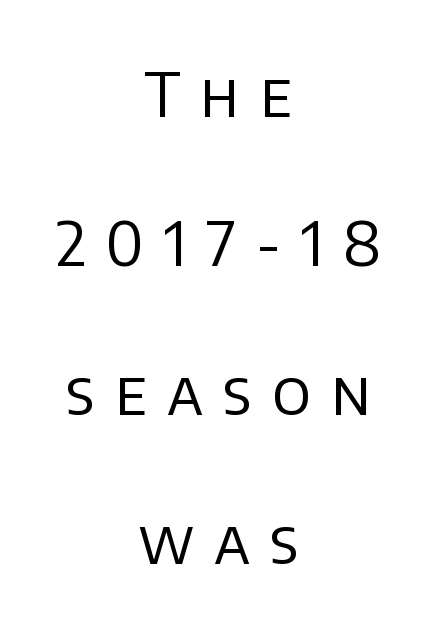
The face used here is rendered with a markedly widened letterfit. These lines stack symmetrically, like a column narrowing and widening about its center. I'd call this a sans setting — the letters go barefoot. Think of a printed novel: that variable character pitch is what you see here. The face looks like a standard text weight, possibly lighter. Italic? Not at all — the glyphs are vertical.
